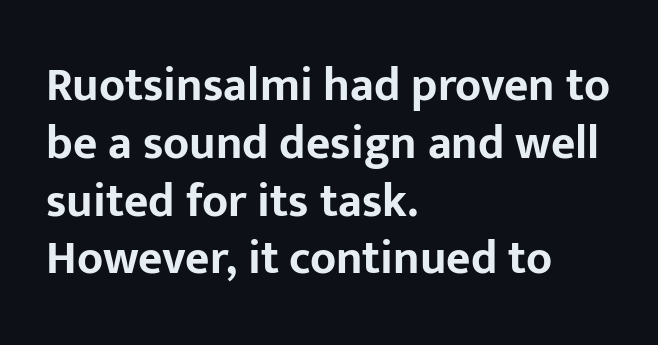
The image shows 47 px bold sans-serif type, upright; set left-aligned, line spacing 1.23x, normal letter spacing, not underlined; low stroke contrast and a medium x-height.
